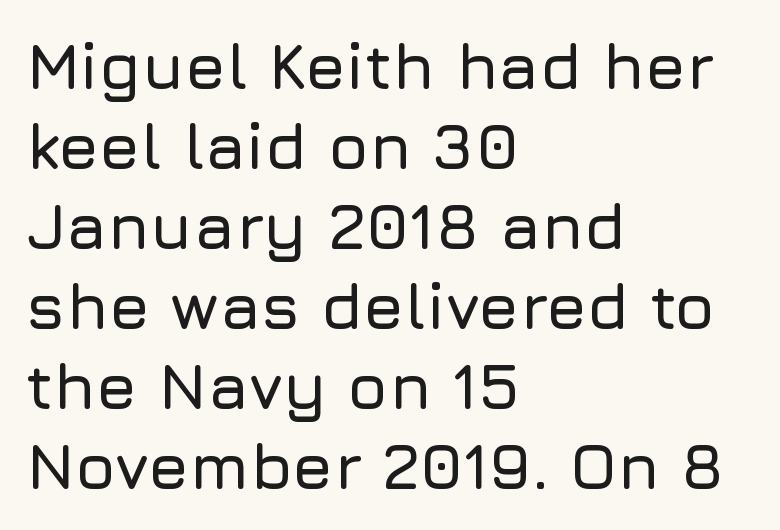
Look at the bottom of the vertical strokes: they stop flat, with no serifs. What stands out about the letter spacing? Nothing — it is the standard amount. Proportional: the letters do not fall into vertical columns. Posture: vertical. The area under the type is left untouched. This rendering uses left alignment, leaving the right contour irregular.
